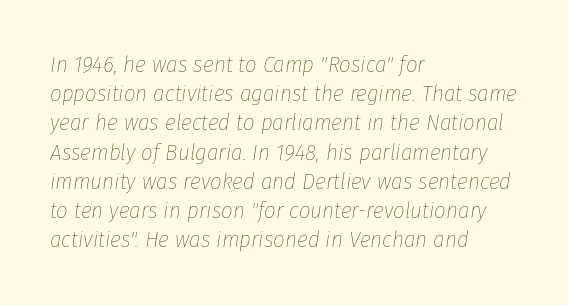
Q: Is the text bold? A: No.
Q: Is the text italic (slanted)? A: Yes, it leans right by about 8 degrees.
Q: Is the text underlined? A: No.
Q: How is the paragraph aligned? A: Left-aligned.
Q: Is the spacing between letters normal or unusually wide? A: Normal.
Q: Is the spacing between lines tight, normal or loose? A: Normal.
